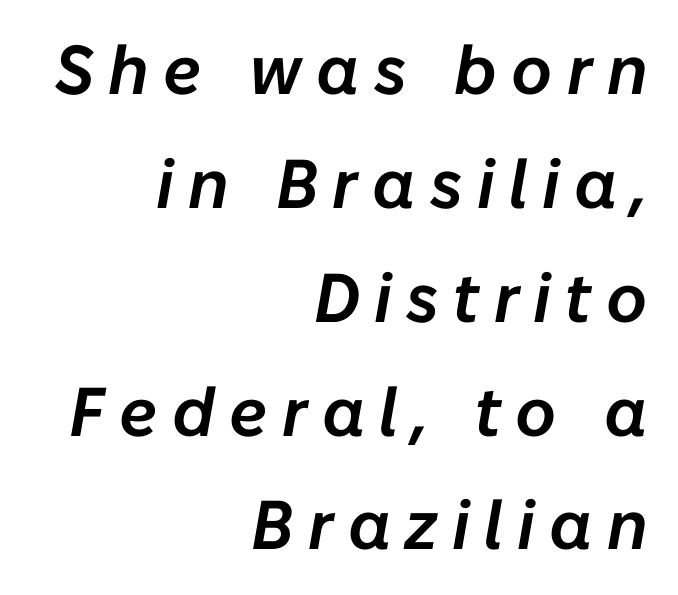
Q: Is the text italic (slanted)? A: Yes, it leans right by about 10 degrees.
Q: Is the text underlined? A: No.
Q: How is the paragraph aligned? A: Right-aligned.
Q: Is the spacing between letters normal or unusually wide? A: Unusually wide.
Q: Is the spacing between lines tight, normal or loose? A: Normal.
Q: Width (condensed, normal, or wide)? A: Normal.
Q: Stroke contrast? A: Low.
Q: x-height? A: Medium.
Q: Monospaced? A: No.
